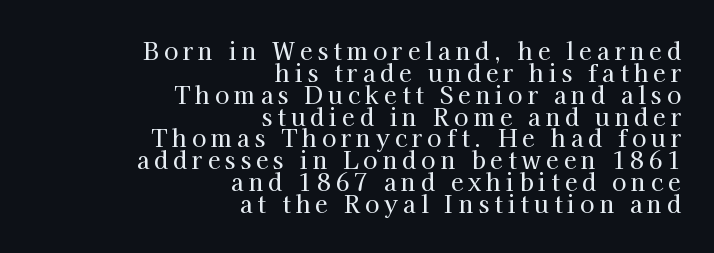
The image shows 23 px text type, upright; set right-aligned, tight line spacing (0.95x), unusually wide letter spacing (+0.22 em), not underlined.
